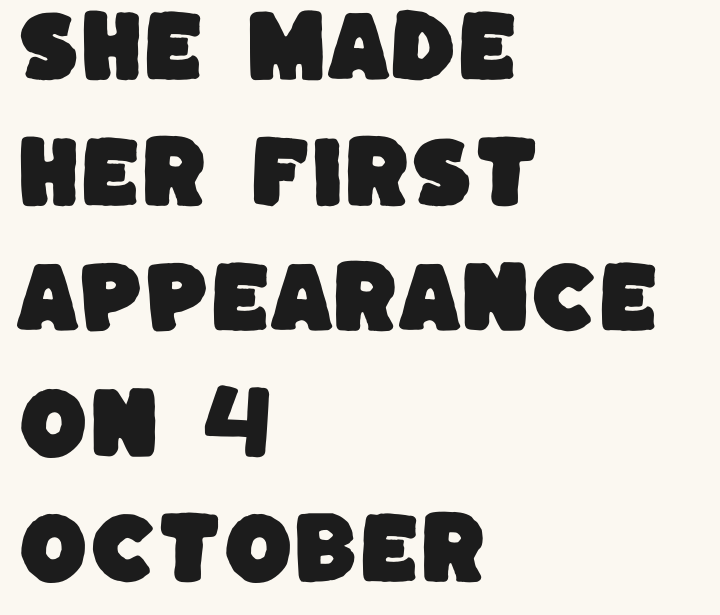
{"serif": "no", "width": "normal", "stroke_contrast": "low", "x_height": "large", "monospaced": "no", "underline": "no", "align": "left", "line_spacing": "normal", "line_spacing_ratio": 1.59, "letter_spacing": "normal", "letter_spacing_em": 0.0, "glyph_px": 79}
